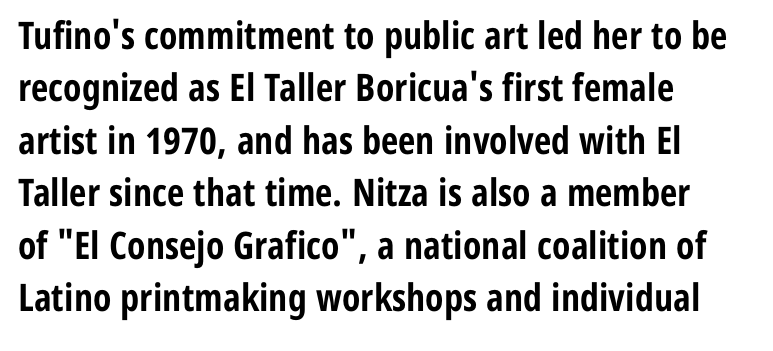
{"serif": "no", "italic": "no", "bold": "yes", "weight": "bold", "width": "condensed", "stroke_contrast": "low", "x_height": "medium", "monospaced": "no", "underline": "no", "align": "left", "line_spacing": "normal", "line_spacing_ratio": 1.38, "letter_spacing": "normal", "letter_spacing_em": 0.0, "glyph_px": 38}
